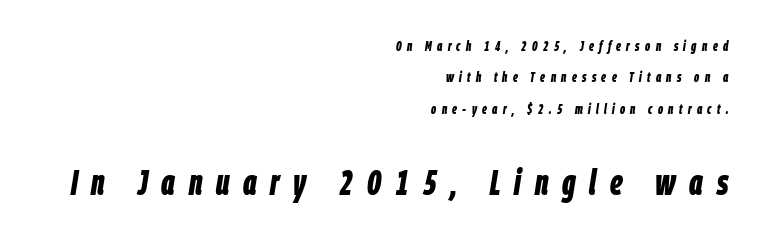
Q: Is the text bold? A: Yes.
Q: Is the text italic (slanted)? A: Yes, it leans right by about 9 degrees.
Q: Is the text underlined? A: No.
Q: How is the paragraph aligned? A: Right-aligned.
Q: Is the spacing between letters normal or unusually wide? A: Unusually wide.
Q: Is the spacing between lines tight, normal or loose? A: Loose.
Q: Which block of text is set in a larger size, the first (top) or the second (bottom)? A: The second (bottom) one.
Q: Width (condensed, normal, or wide)? A: Condensed.
Q: Stroke contrast? A: Low.
Q: x-height? A: Large.
Q: Monospaced? A: No.
